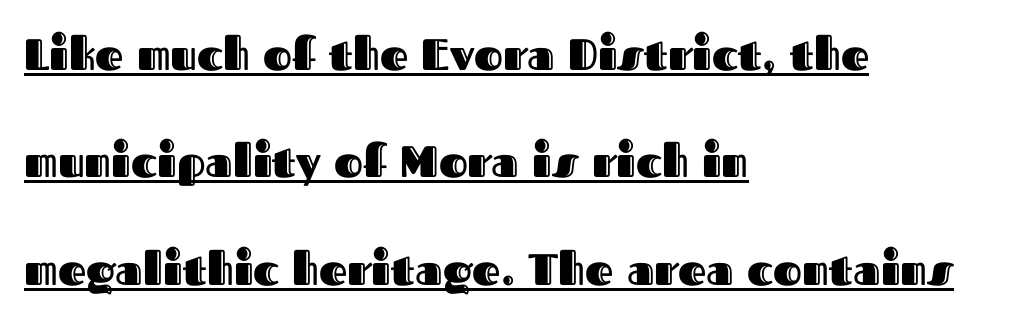
The image shows 44 px text type, upright; set left-aligned, loose line spacing (2.44x), normal letter spacing, underlined; a medium x-height.
